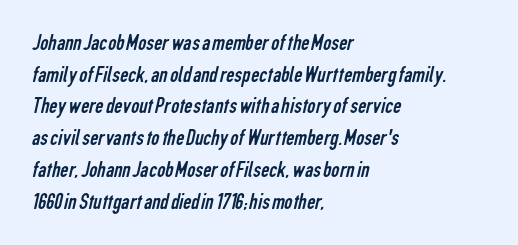
Q: Is the text bold? A: No.
Q: Is the text underlined? A: No.
Q: How is the paragraph aligned? A: Left-aligned.
Q: Is the spacing between letters normal or unusually wide? A: Normal.
Q: Is the spacing between lines tight, normal or loose? A: Normal.
